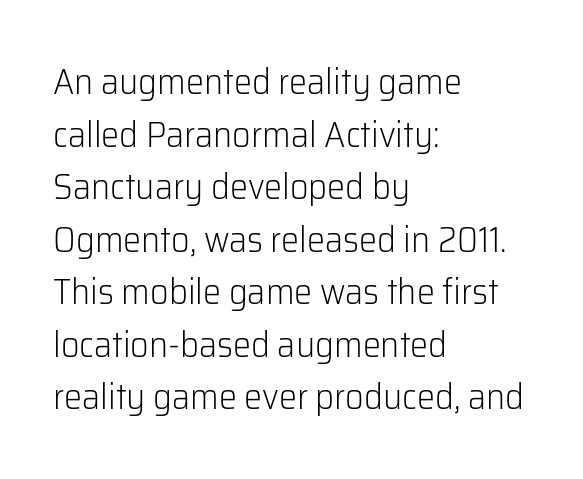
{"serif": "no", "italic": "no", "bold": "no", "weight": "light", "width": "normal", "stroke_contrast": "low", "x_height": "medium", "monospaced": "no", "underline": "no", "align": "left", "line_spacing": "normal", "line_spacing_ratio": 1.46, "letter_spacing": "normal", "letter_spacing_em": 0.0, "glyph_px": 36}
